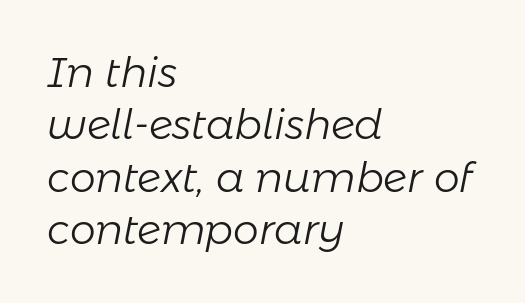
The image shows 41 px light type, italic (leaning right); set left-aligned, normal line spacing (1.28x), normal letter spacing, not underlined; low stroke contrast and a medium x-height.
